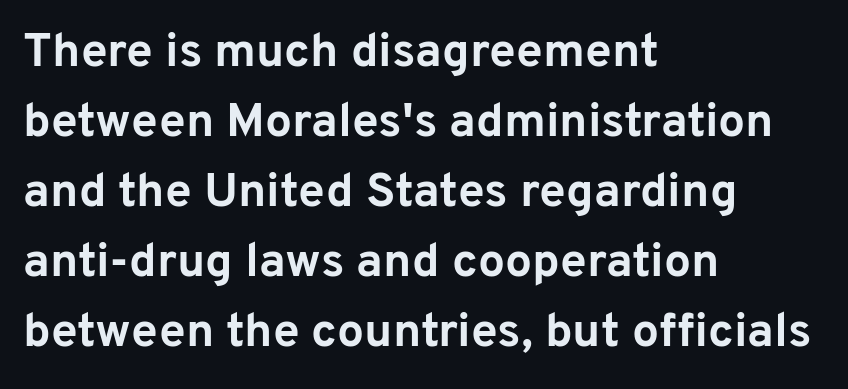
{"serif": "no", "italic": "no", "bold": "yes", "weight": "bold", "width": "normal", "stroke_contrast": "low", "x_height": "medium", "monospaced": "no", "underline": "no", "align": "left", "line_spacing": "normal", "line_spacing_ratio": 1.46, "letter_spacing": "normal", "letter_spacing_em": 0.0, "glyph_px": 48}
